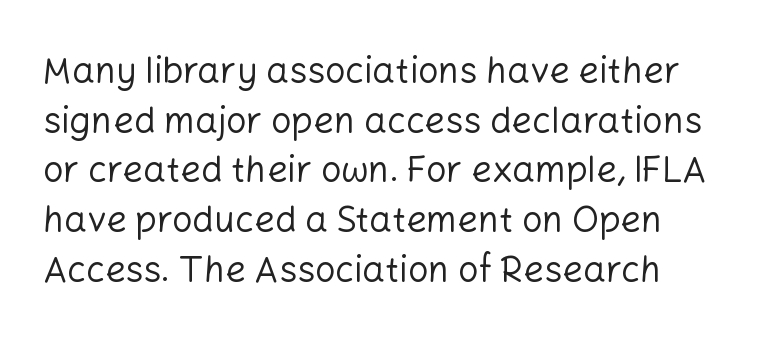
{"serif": "no", "italic": "no", "bold": "no", "weight": "regular", "width": "normal", "stroke_contrast": "low", "x_height": "medium", "monospaced": "no", "underline": "no", "line_spacing": "normal", "line_spacing_ratio": 1.38, "letter_spacing": "normal", "letter_spacing_em": 0.0, "glyph_px": 36}
